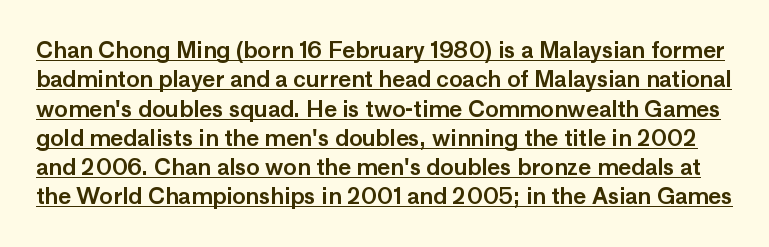
{"italic": "no", "underline": "yes", "line_spacing": "normal", "line_spacing_ratio": 1.33, "letter_spacing": "normal", "letter_spacing_em": 0.0, "glyph_px": 22}
